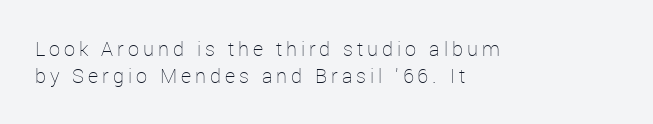
The image shows 20 px text type, upright; set left-aligned, normal line spacing (1.35x), unusually wide letter spacing (+0.2 em), not underlined.
